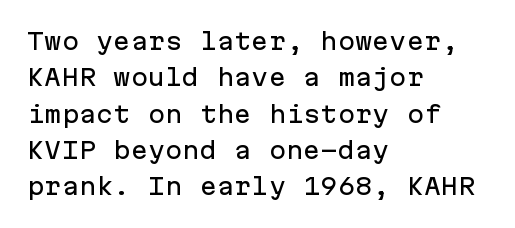
Q: Is the text italic (slanted)? A: No, it is upright.
Q: Is the text underlined? A: No.
Q: How is the paragraph aligned? A: Left-aligned.
Q: Is the spacing between letters normal or unusually wide? A: Normal.
Q: Is the spacing between lines tight, normal or loose? A: Normal.
